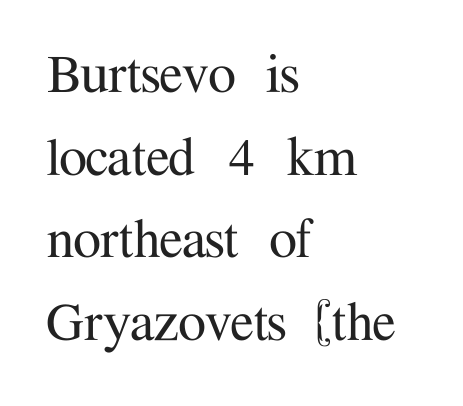
{"serif": "yes", "italic": "no", "width": "normal", "stroke_contrast": "medium", "x_height": "medium", "monospaced": "no", "underline": "no", "align": "left", "line_spacing": "normal", "line_spacing_ratio": 1.31, "letter_spacing": "normal", "letter_spacing_em": 0.0, "glyph_px": 63}
